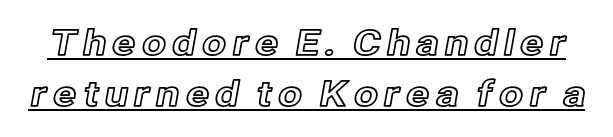
Q: Is the text italic (slanted)? A: Yes.
Q: Is the text underlined? A: Yes.
Q: Is the spacing between lines tight, normal or loose? A: Normal.
Q: Width (condensed, normal, or wide)? A: Normal.
Q: x-height? A: Medium.
Q: Monospaced? A: No.
